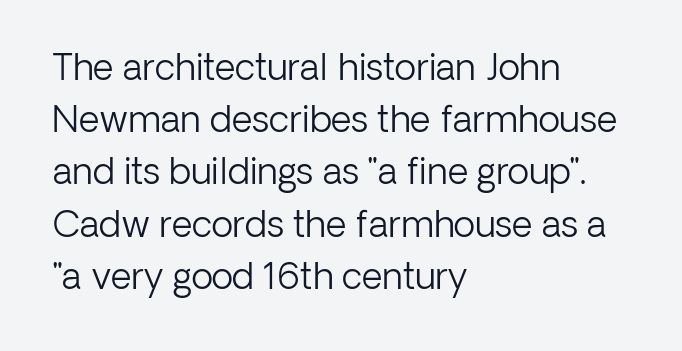
The passage shown is typed in a proportional face where columns would drift. A typesetter would call this leading conventional body-copy spacing. When letters stand straight like this, we call the style roman or upright. Decoration check: the copy has no underline.
